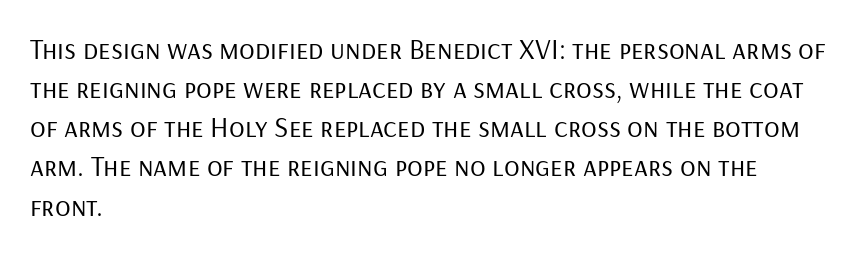
The lettering holds an erect, upright posture throughout. The letterforms sit at book weight or below. The text was rendered using a sans face with plain stroke endings. Underlining? Definitely not there. Vertical spacing — default.
